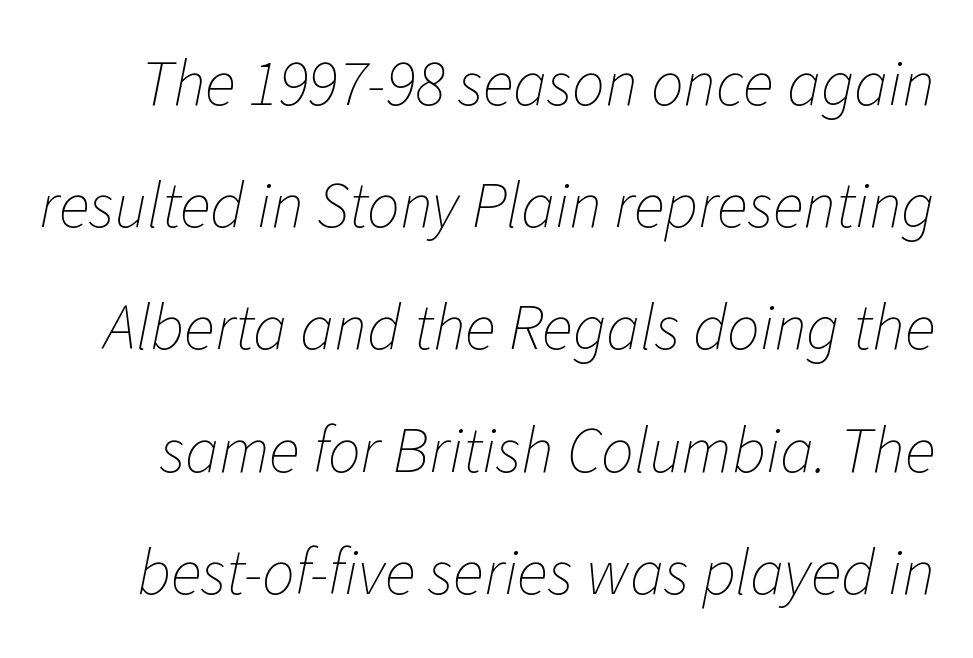
Q: Is the text bold? A: No.
Q: Is the text italic (slanted)? A: Yes, it leans right by about 11 degrees.
Q: Is the text underlined? A: No.
Q: Is the spacing between letters normal or unusually wide? A: Normal.
Q: Width (condensed, normal, or wide)? A: Normal.
Q: Stroke contrast? A: Low.
Q: x-height? A: Medium.
Q: Monospaced? A: No.
